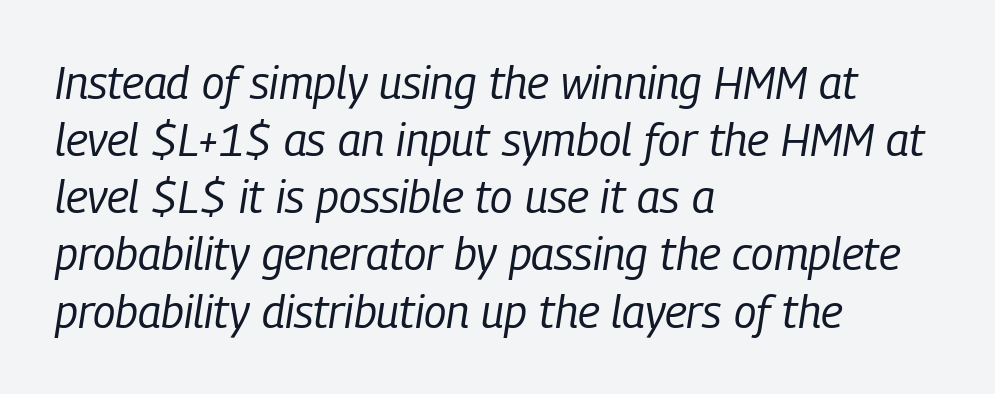
{"italic": "yes", "lean": "right", "slant_degrees": 9, "bold": "no", "weight": "regular", "width": "condensed", "stroke_contrast": "low", "x_height": "medium", "monospaced": "no", "underline": "no", "align": "left", "line_spacing": "normal", "line_spacing_ratio": 1.27, "letter_spacing": "normal", "letter_spacing_em": 0.0, "glyph_px": 45}
